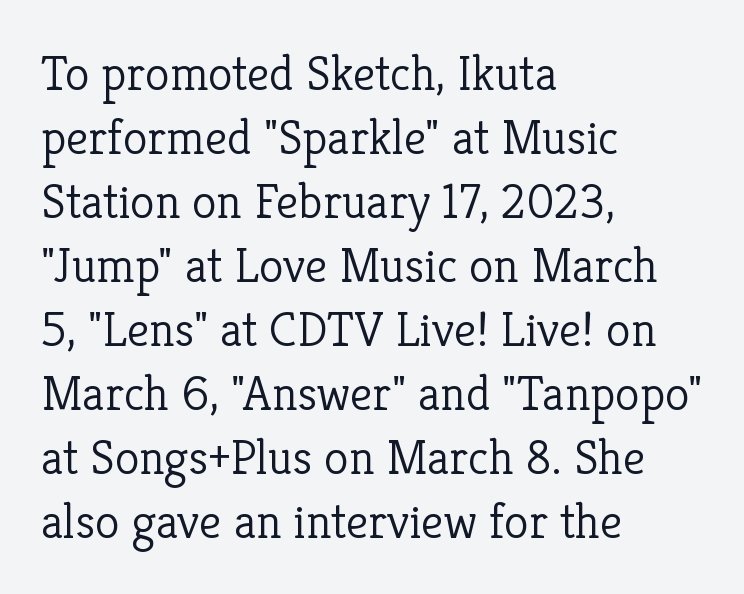
The image shows 50 px light serif type, upright; set left-aligned, normal line spacing (1.28x), normal letter spacing, not underlined; low stroke contrast and a medium x-height.
